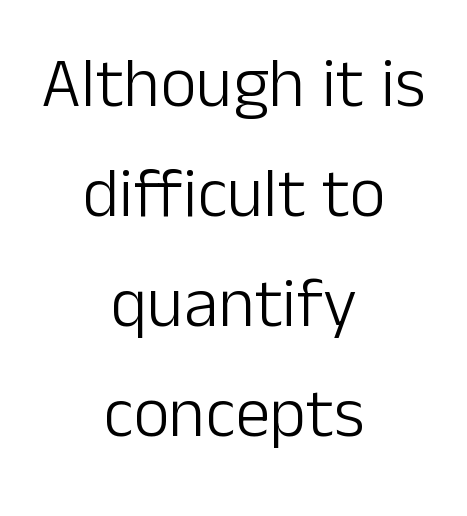
{"serif": "no", "italic": "no", "bold": "no", "weight": "light", "width": "normal", "stroke_contrast": "low", "x_height": "medium", "monospaced": "no", "underline": "no", "align": "center", "line_spacing": "normal", "line_spacing_ratio": 1.57, "letter_spacing": "normal", "letter_spacing_em": 0.0, "glyph_px": 70}
